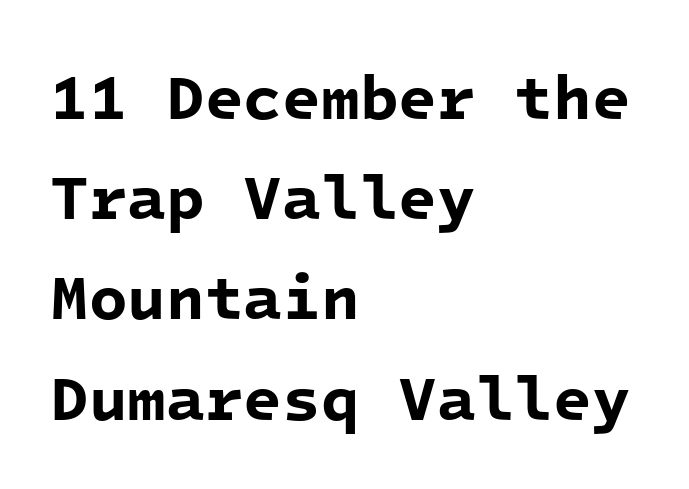
The image shows 63 px bold sans-serif type, monospaced; set left-aligned, normal line spacing (1.59x), normal letter spacing, not underlined; low stroke contrast and a medium x-height.
